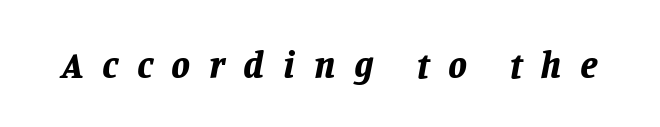
{"italic": "yes", "lean": "right", "slant_degrees": 11, "bold": "yes", "weight": "bold", "width": "normal", "stroke_contrast": "low", "x_height": "large", "monospaced": "no", "underline": "no", "letter_spacing": "wide", "letter_spacing_em": 0.49, "glyph_px": 38}
